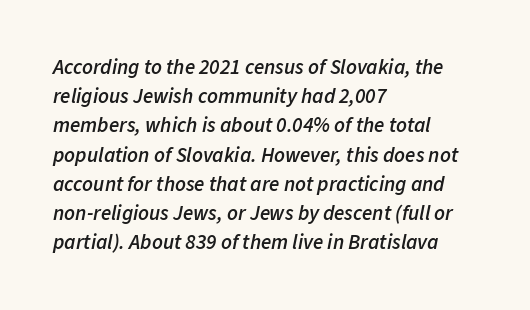
The image shows 21 px text type, italic (leaning right); set left-aligned, normal line spacing (1.39x), normal letter spacing, not underlined.
